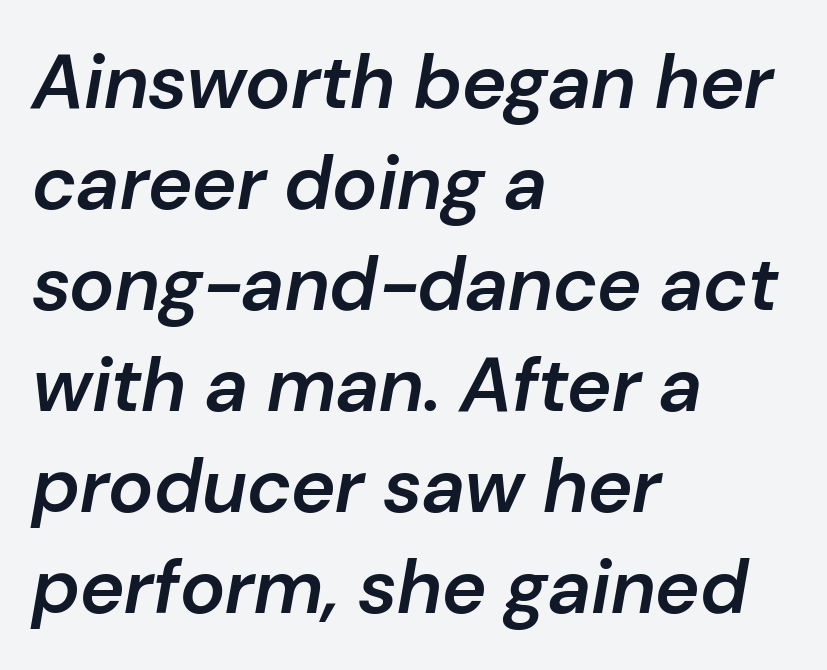
{"italic": "yes", "lean": "right", "slant_degrees": 10, "bold": "semi", "weight": "semibold", "width": "normal", "stroke_contrast": "low", "x_height": "medium", "monospaced": "no", "underline": "no", "align": "left", "line_spacing": "normal", "line_spacing_ratio": 1.33, "letter_spacing": "normal", "letter_spacing_em": 0.0, "glyph_px": 76}
